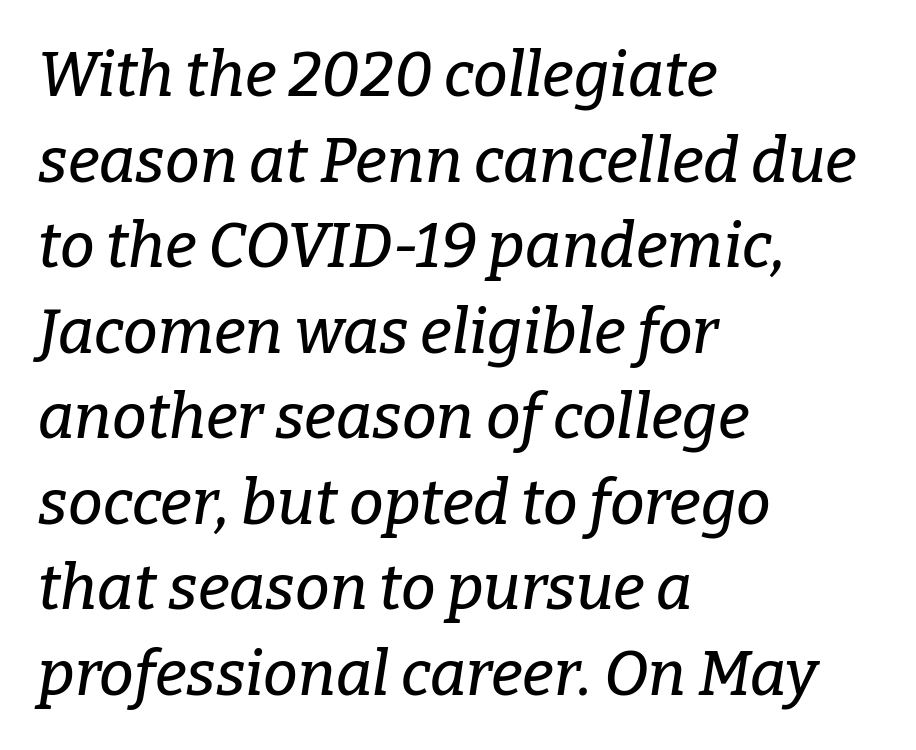
Q: Is the text italic (slanted)? A: Yes, it leans right by about 9 degrees.
Q: Is the typeface a serif or a sans-serif typeface? A: Serif.
Q: Is the text underlined? A: No.
Q: How is the paragraph aligned? A: Left-aligned.
Q: Is the spacing between letters normal or unusually wide? A: Normal.
Q: Is the spacing between lines tight, normal or loose? A: Normal.
Q: Width (condensed, normal, or wide)? A: Normal.
Q: Stroke contrast? A: Low.
Q: x-height? A: Medium.
Q: Monospaced? A: No.
